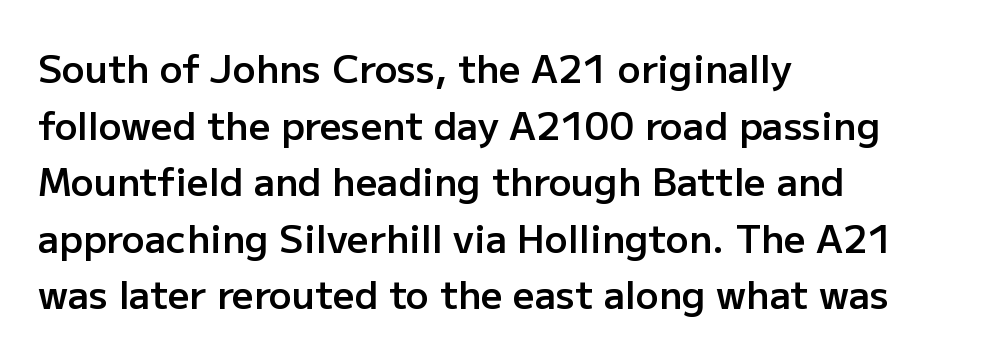
Is the type bold? Partly — it's a semibold, heavier than regular but not fully bold. Between one letter and the next there's only the usual sliver of space. The compositor pushed each line to the left boundary. This sample has the flowing, uneven cadence of proportional lettering. Italic: no, the glyphs are upright roman. Reading down the column, the eye jumps a familiar distance to each next line.
